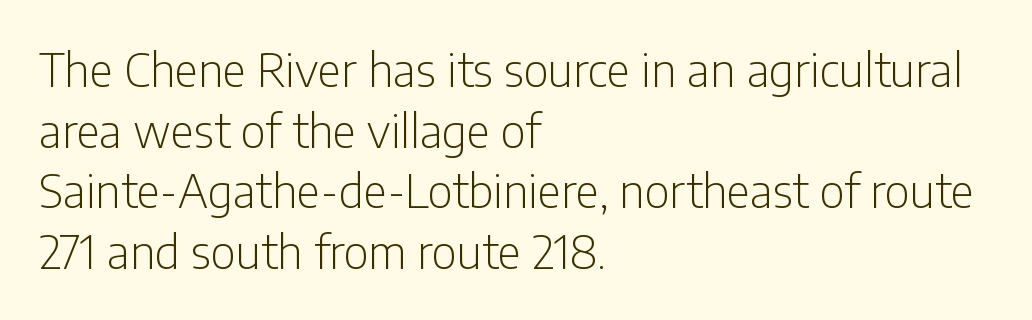
Q: Is the text bold? A: No.
Q: Is the text italic (slanted)? A: No, it is upright.
Q: Is the typeface a serif or a sans-serif typeface? A: Sans-serif.
Q: Is the text underlined? A: No.
Q: How is the paragraph aligned? A: Left-aligned.
Q: Is the spacing between letters normal or unusually wide? A: Normal.
Q: Is the spacing between lines tight, normal or loose? A: Normal.
Q: Width (condensed, normal, or wide)? A: Condensed.
Q: Stroke contrast? A: Low.
Q: x-height? A: Medium.
Q: Monospaced? A: No.
